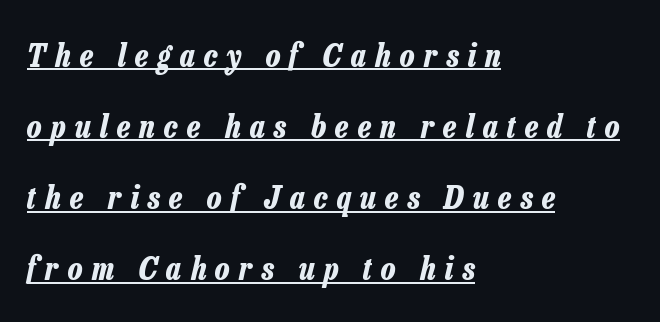
{"italic": "yes", "lean": "right", "slant_degrees": 13, "bold": "yes", "weight": "bold", "width": "condensed", "stroke_contrast": "low", "x_height": "medium", "monospaced": "no", "underline": "yes", "align": "left", "line_spacing": "loose", "line_spacing_ratio": 2.22, "letter_spacing": "wide", "letter_spacing_em": 0.29, "glyph_px": 32}
